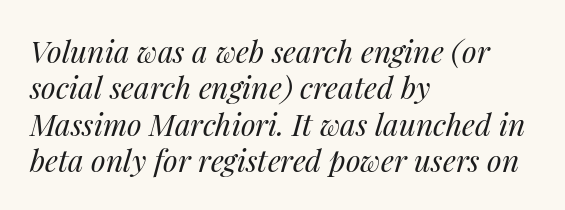
Unbolded letterforms with no extra heft. Anything drawn beneath the words? Only blank space. Tall strokes in this sample are angled rather than plumb. The horizontal fit of the characters is conventional and even. Horizontally, the lines are justified to the leading edge only.
